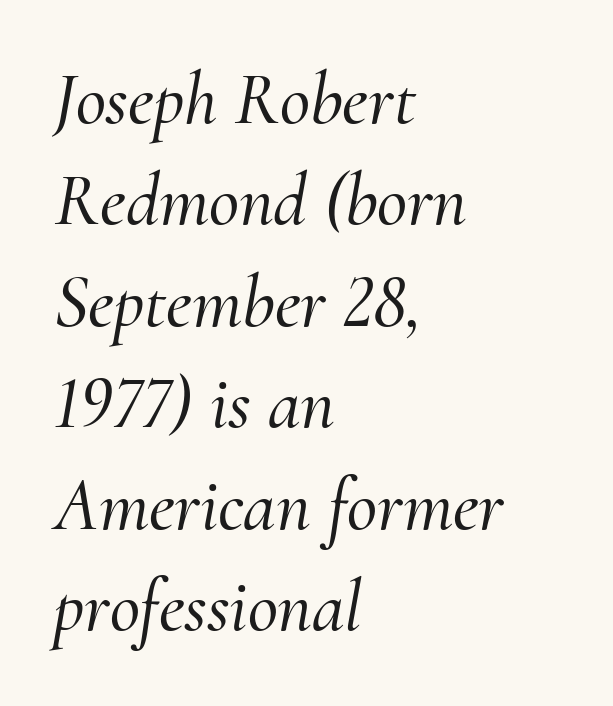
Q: Is the text italic (slanted)? A: Yes, it leans right by about 10 degrees.
Q: Is the typeface a serif or a sans-serif typeface? A: Serif.
Q: Is the text underlined? A: No.
Q: How is the paragraph aligned? A: Left-aligned.
Q: Is the spacing between letters normal or unusually wide? A: Normal.
Q: Is the spacing between lines tight, normal or loose? A: Normal.
Q: Width (condensed, normal, or wide)? A: Normal.
Q: Stroke contrast? A: Medium.
Q: x-height? A: Small.
Q: Monospaced? A: No.
